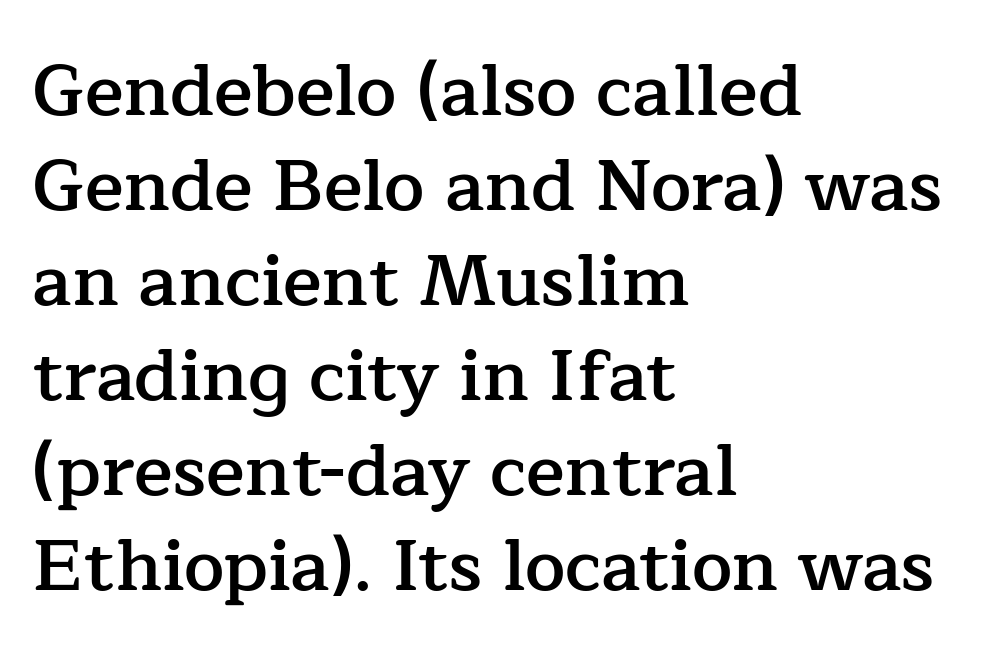
Q: Is the text bold? A: Semi-bold.
Q: Is the text italic (slanted)? A: No, it is upright.
Q: Is the typeface a serif or a sans-serif typeface? A: Serif.
Q: Is the text underlined? A: No.
Q: How is the paragraph aligned? A: Left-aligned.
Q: Is the spacing between letters normal or unusually wide? A: Normal.
Q: Is the spacing between lines tight, normal or loose? A: Normal.
Q: Width (condensed, normal, or wide)? A: Normal.
Q: Stroke contrast? A: Low.
Q: x-height? A: Medium.
Q: Monospaced? A: No.
